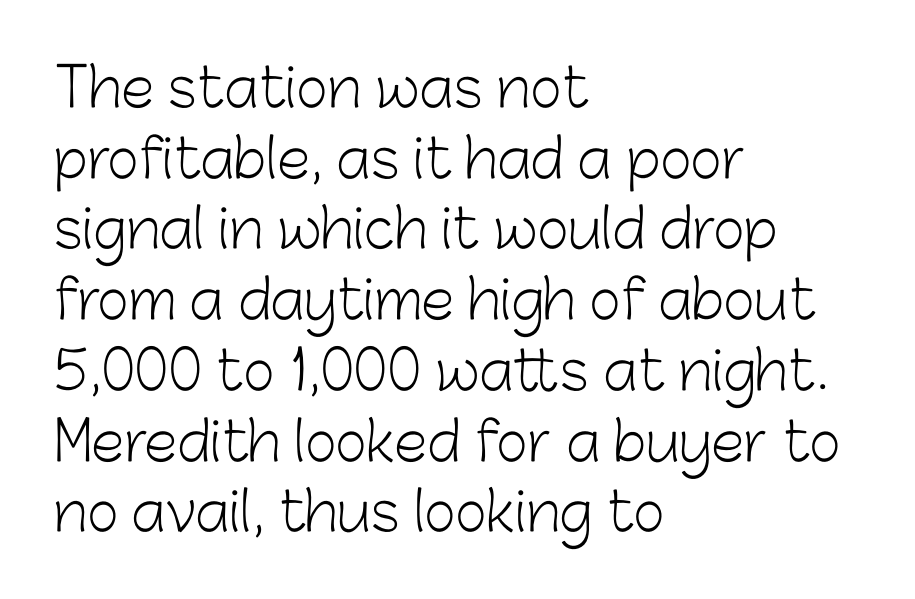
Q: Is the text bold? A: No.
Q: Is the text italic (slanted)? A: No, it is upright.
Q: Is the typeface a serif or a sans-serif typeface? A: Sans-serif.
Q: Is the text underlined? A: No.
Q: How is the paragraph aligned? A: Left-aligned.
Q: Is the spacing between letters normal or unusually wide? A: Normal.
Q: Is the spacing between lines tight, normal or loose? A: Normal.
Q: Width (condensed, normal, or wide)? A: Normal.
Q: Stroke contrast? A: Low.
Q: x-height? A: Medium.
Q: Monospaced? A: No.
